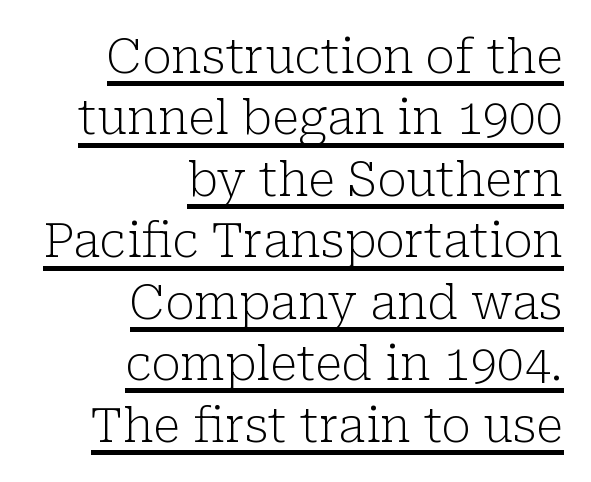
Look at the bottom of the vertical strokes: they flare into serifs here. Summary of vertical rhythm: regular, with standard interline spacing. The typeface has the unassuming heft of standard copy or less. The letters advance in unequal steps, a hallmark of proportional type. The words here are underlined.
